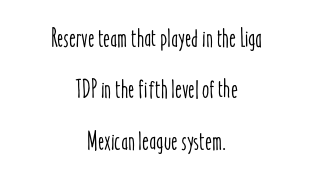
Descenders hang freely into open space. It's the straight-up-and-down kind of type. A typesetter would call this leading open, well beyond the default. This sample uses plain, unmodified letter spacing. Reading down the block, each line starts at a different indent, mirrored at its end.
